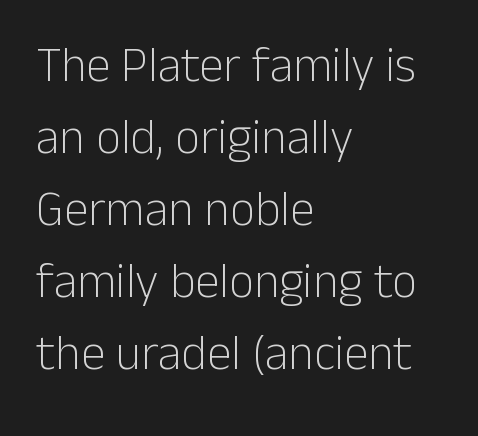
Stems here are at most as thick as an everyday book face. The face used here is proportionally spaced, like ordinary book or web type. Characters follow at the spacing the type designer built in. Alignment: flush left. Descender tails drop into unmarked territory. Unlike a traditional serif, this face leaves its strokes unadorned.
